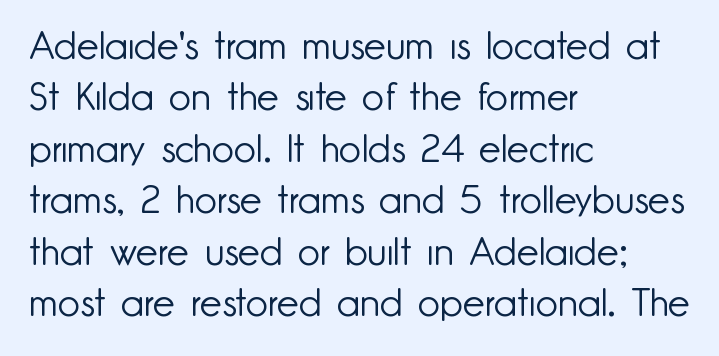
The typography opts for an upright posture over an oblique one. Underlining? Definitely not there. Caption: standard tracking, unaltered. These lines are set flush left with a ragged right edge. Heaviness? Minimal to ordinary, like unemphasized prose. Spacing verdict: proportional, widths tailored to each character.
